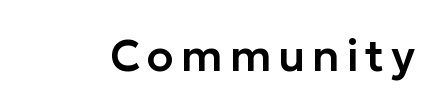
The rendering uses natural spacing where letterforms have individual widths. Font category for this specimen: sans-serif. These lines were composed using upright roman letters. Descender tails drop into unmarked territory.
